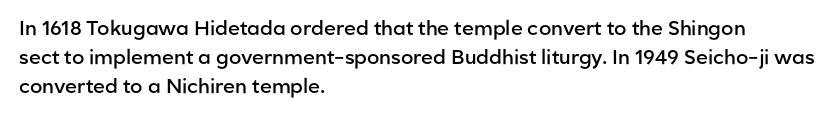
The typography opts for an upright posture over an oblique one. Descenders hang freely into open space. These lines sit exactly where default settings would place them. Stroke thickness is moderately raised; the sample reads as semibold. What stands out about the letter spacing? Nothing — it is the standard amount.
